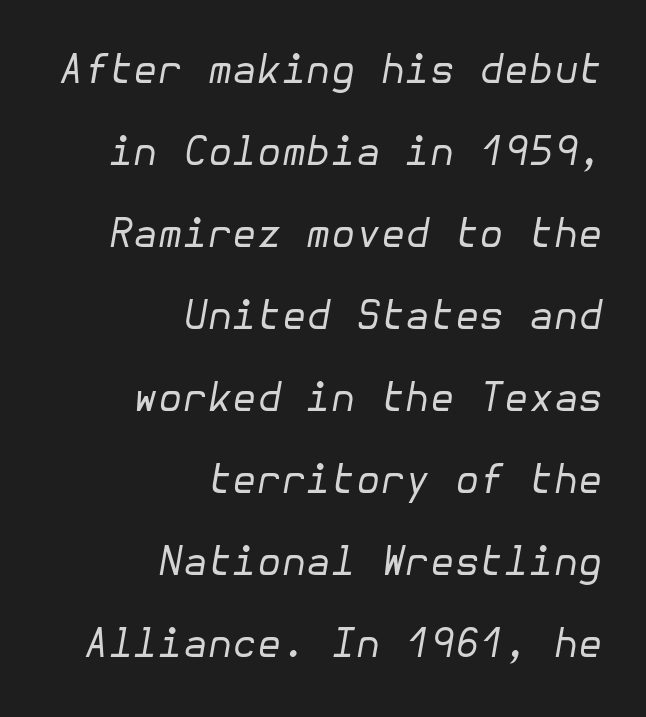
Q: Is the text bold? A: No.
Q: Is the text italic (slanted)? A: Yes, it leans right by about 10 degrees.
Q: Is the text underlined? A: No.
Q: How is the paragraph aligned? A: Right-aligned.
Q: Is the spacing between letters normal or unusually wide? A: Normal.
Q: Is the spacing between lines tight, normal or loose? A: Loose.
Q: Width (condensed, normal, or wide)? A: Normal.
Q: Stroke contrast? A: Low.
Q: x-height? A: Medium.
